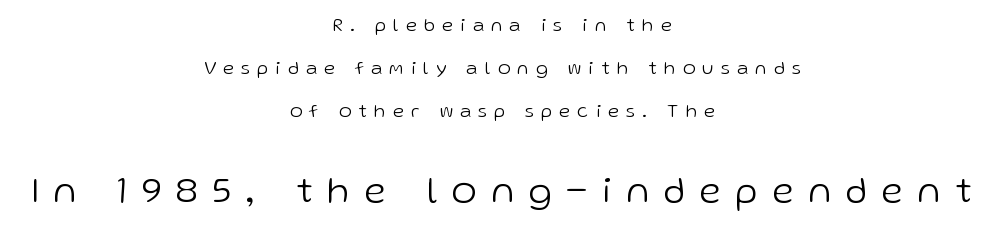
The image shows 38 px light sans-serif type, upright; set centered, loose line spacing (2.26x), unusually wide letter spacing (+0.4 em), not underlined; the second (bottom) block is 2.0x larger; low stroke contrast and a medium x-height.
